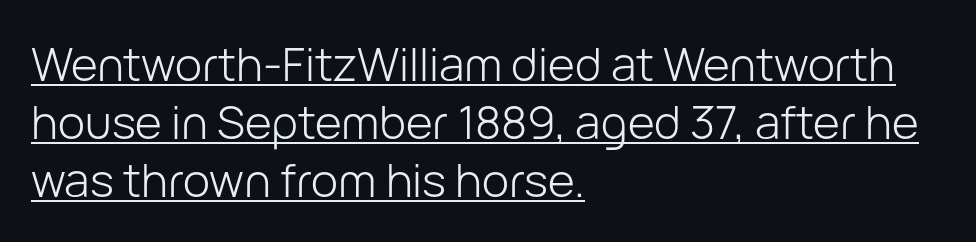
{"serif": "no", "italic": "no", "bold": "no", "weight": "light", "width": "normal", "stroke_contrast": "low", "x_height": "medium", "monospaced": "no", "underline": "yes", "align": "left", "line_spacing": "normal", "line_spacing_ratio": 1.26, "letter_spacing": "normal", "letter_spacing_em": 0.0, "glyph_px": 46}
